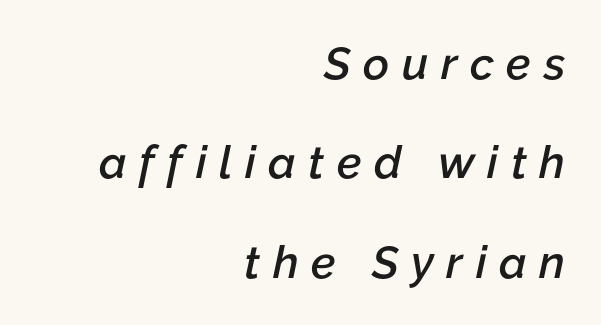
Slant detected: the letters are inclined. Is this a fixed-width face? No — the glyphs have proportional, varying widths. The face used here is rendered with a markedly widened letterfit. Stems and bowls a touch heavier than normal — semibold. The lines are spread far apart with generous leading.
